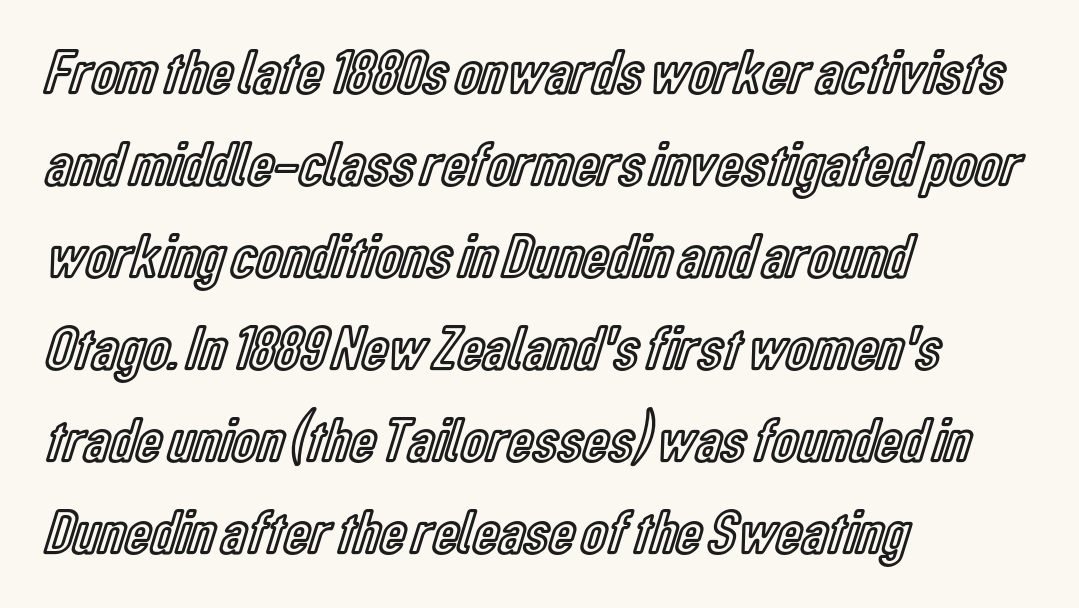
These lines are rendered in a variable-pitch font. A typesetter would call this leading conventional body-copy spacing. Type without underlining. Tracking here is standard; glyphs follow each other at the usual distance. Compared with a centered layout, this one pins lines to the left instead.
